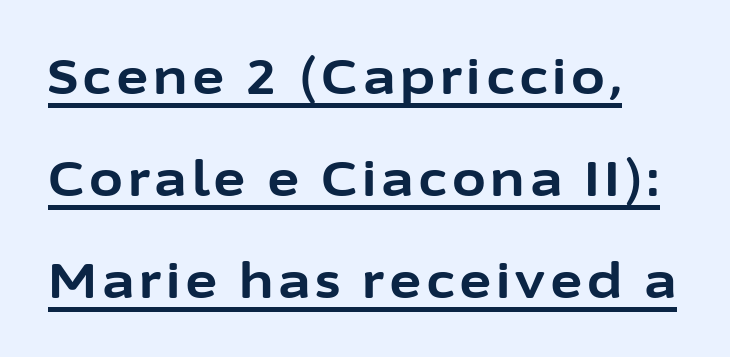
Has an underline been added? It has. Nope, not italic — everything's standing straight. Character widths vary here, with narrow letters taking less room than wide ones. Baseline-to-baseline distance is far greater than the letter height. The face used here is a sans, in the tradition of grotesques and geometrics.
